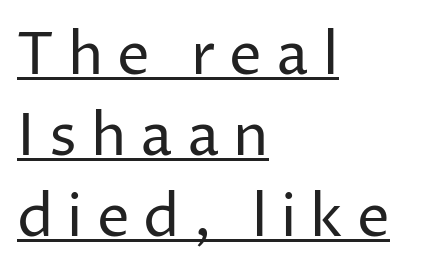
Q: Is the text bold? A: No.
Q: Is the text italic (slanted)? A: No, it is upright.
Q: Is the typeface a serif or a sans-serif typeface? A: Sans-serif.
Q: Is the text underlined? A: Yes.
Q: How is the paragraph aligned? A: Left-aligned.
Q: Is the spacing between letters normal or unusually wide? A: Unusually wide.
Q: Is the spacing between lines tight, normal or loose? A: Normal.
Q: Width (condensed, normal, or wide)? A: Normal.
Q: Stroke contrast? A: Low.
Q: x-height? A: Medium.
Q: Monospaced? A: No.
